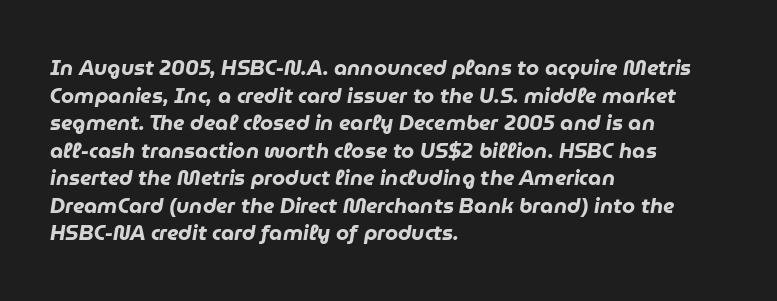
The image shows 21 px bold type, italic (leaning right); set left-aligned, normal line spacing (1.31x), normal letter spacing, not underlined.
